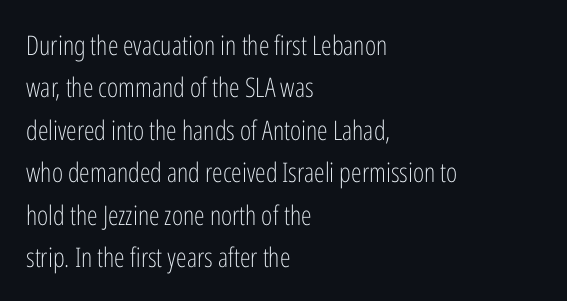
The image shows 27 px text type, upright; set left-aligned, normal line spacing (1.57x), normal letter spacing, not underlined.
